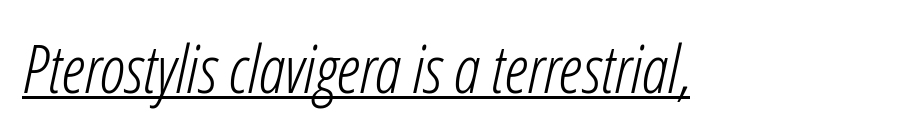
Each word holds together tightly as a unit, with standard inter-letter gaps. The weight would be labelled regular, book, light, or lighter still. Rendered with sloped, italic letterforms. Quick note: underline on. Is this a fixed-width face? No — the glyphs have proportional, varying widths.
